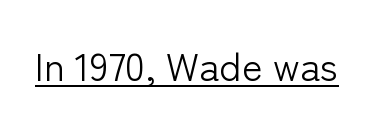
{"serif": "no", "italic": "no", "bold": "no", "weight": "light", "width": "normal", "stroke_contrast": "low", "x_height": "medium", "monospaced": "no", "underline": "yes", "letter_spacing": "normal", "letter_spacing_em": 0.0, "glyph_px": 39}
